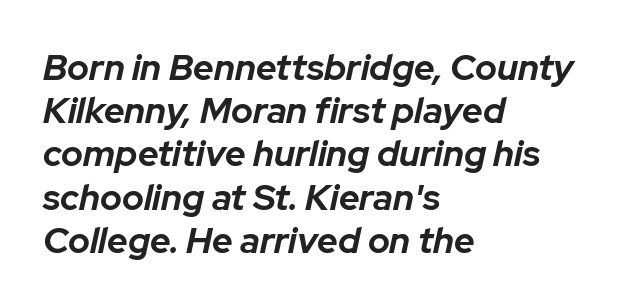
{"italic": "yes", "lean": "right", "slant_degrees": 12, "bold": "yes", "weight": "bold", "width": "normal", "stroke_contrast": "low", "x_height": "medium", "monospaced": "no", "underline": "no", "align": "left", "line_spacing_ratio": 1.2, "letter_spacing": "normal", "letter_spacing_em": 0.0, "glyph_px": 36}
